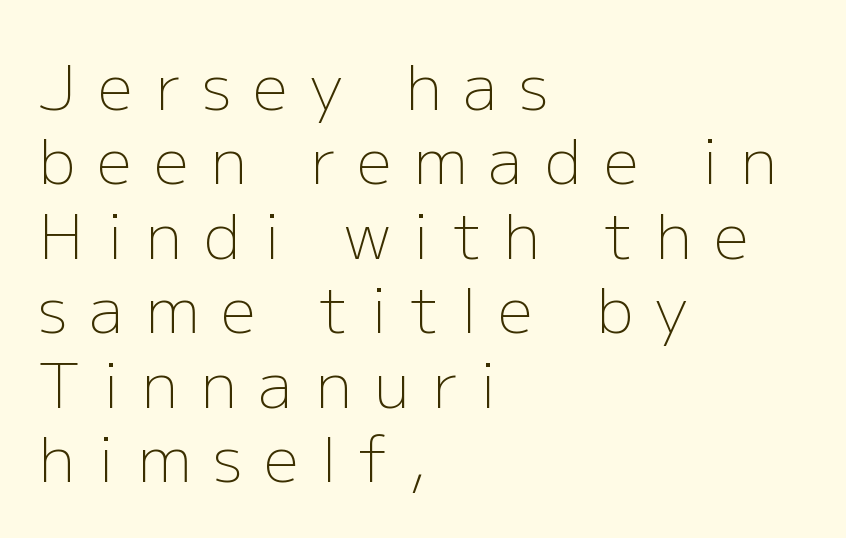
Ordinary non-slanted type is in use. Is this a sans? Yes — the strokes have no serifs. The face looks like a standard text weight, possibly lighter. There is plenty of visible air inserted between adjacent glyphs. Line starts are locked; line ends wander.
